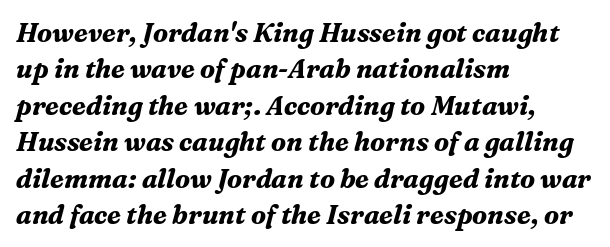
Q: Is the text bold? A: Yes.
Q: Is the text italic (slanted)? A: Yes, it leans right by about 16 degrees.
Q: Is the text underlined? A: No.
Q: How is the paragraph aligned? A: Left-aligned.
Q: Is the spacing between letters normal or unusually wide? A: Normal.
Q: Is the spacing between lines tight, normal or loose? A: Normal.
